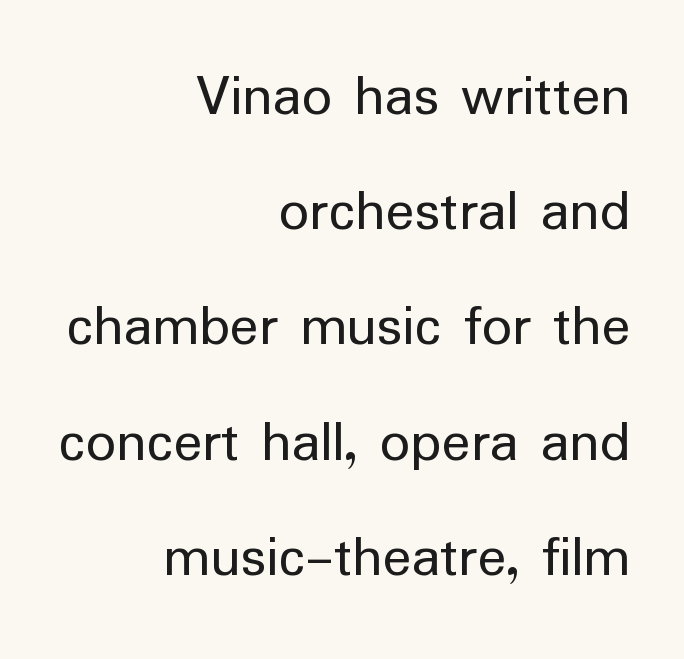
{"serif": "no", "italic": "no", "bold": "no", "weight": "regular", "width": "normal", "stroke_contrast": "low", "x_height": "medium", "monospaced": "no", "underline": "no", "align": "right", "line_spacing": "loose", "line_spacing_ratio": 1.92, "letter_spacing": "normal", "letter_spacing_em": 0.0, "glyph_px": 60}
